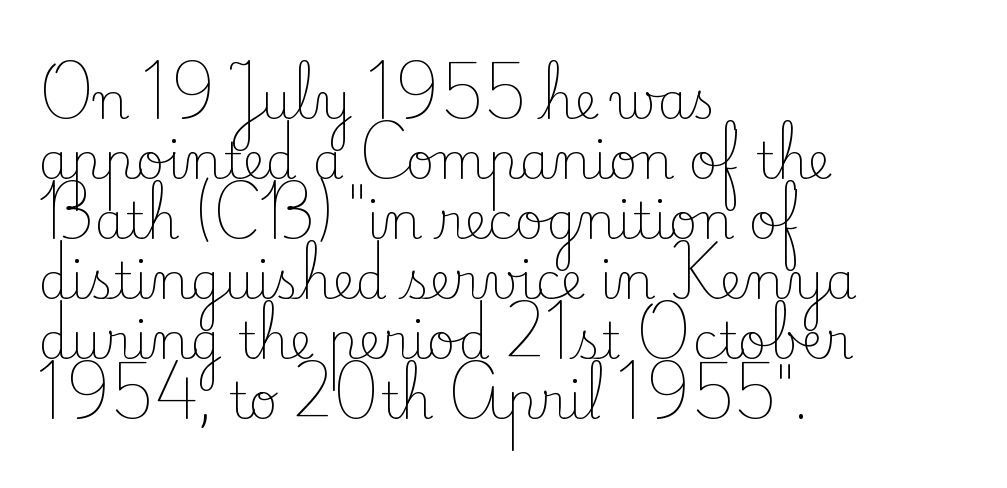
The image shows 50 px light serif type, upright; set left-aligned, line spacing 1.2x, normal letter spacing, not underlined; low stroke contrast and a small x-height.
